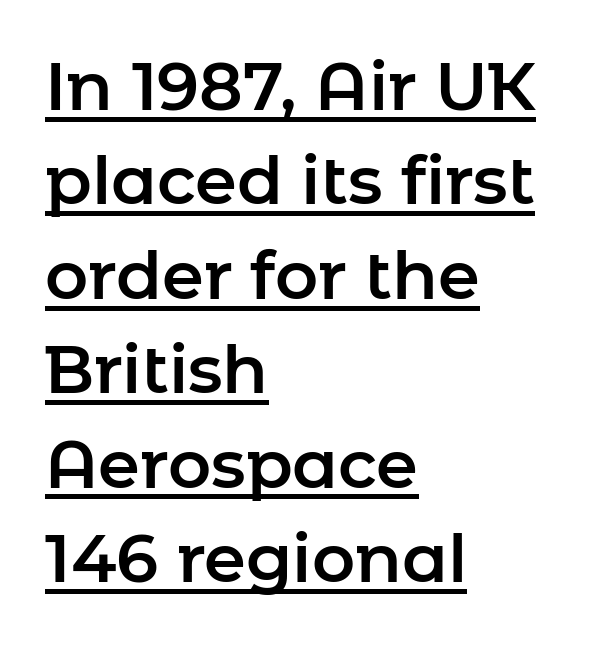
Q: Is the text italic (slanted)? A: No, it is upright.
Q: Is the typeface a serif or a sans-serif typeface? A: Sans-serif.
Q: Is the text underlined? A: Yes.
Q: How is the paragraph aligned? A: Left-aligned.
Q: Is the spacing between letters normal or unusually wide? A: Normal.
Q: Is the spacing between lines tight, normal or loose? A: Normal.
Q: Width (condensed, normal, or wide)? A: Normal.
Q: Stroke contrast? A: Low.
Q: x-height? A: Medium.
Q: Monospaced? A: No.
